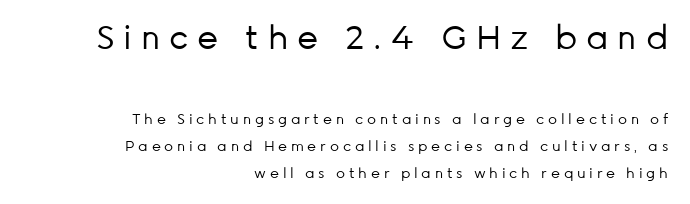
{"serif": "no", "italic": "no", "bold": "no", "weight": "regular", "width": "normal", "stroke_contrast": "low", "x_height": "medium", "monospaced": "no", "underline": "no", "align": "right", "line_spacing": "loose", "line_spacing_ratio": 1.93, "letter_spacing": "wide", "letter_spacing_em": 0.27, "larger_block": "first", "size_ratio": 2.36, "glyph_px": 33}
